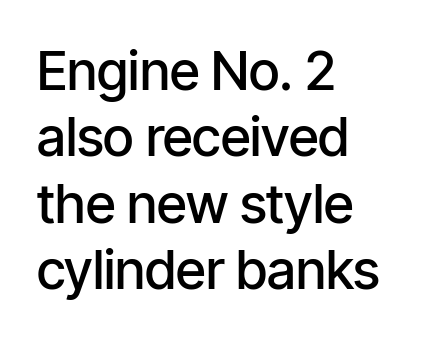
{"serif": "no", "italic": "no", "bold": "semi", "weight": "semibold", "width": "condensed", "stroke_contrast": "low", "x_height": "medium", "monospaced": "no", "underline": "no", "align": "left", "line_spacing_ratio": 1.23, "letter_spacing": "normal", "letter_spacing_em": 0.0, "glyph_px": 54}
